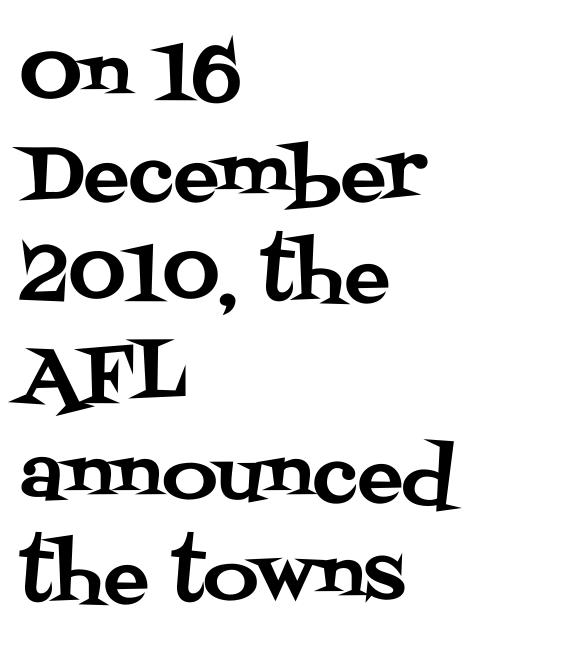
The glyphs are unaccompanied by any horizontal stroke below them. Words appear dense and cohesive because spacing is normal. In terms of leading, this rendering sits right in the middle. Posture: straight, roman, zero tilt. Varying glyph widths throughout — classic text-font behaviour. Notice how the passage keeps a crisp vertical edge on the left only.
